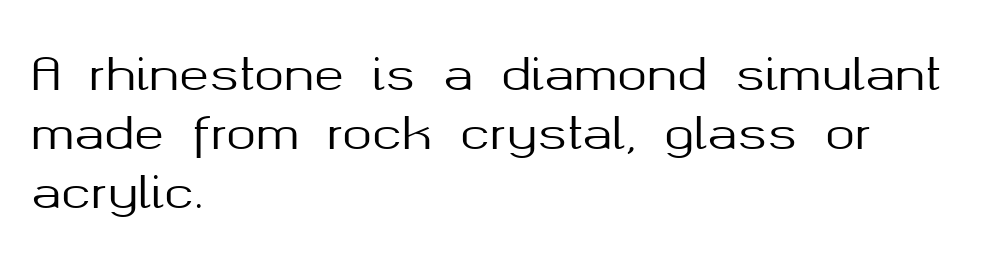
Reading down the block, your eye returns to a fixed left position each line. Looks like regular typesetting: each glyph gets only the width it needs. To sum up the face: it is a sans, with no serifs. Quick note: not italic, upright. The space beneath each line is pristine and unruled.
